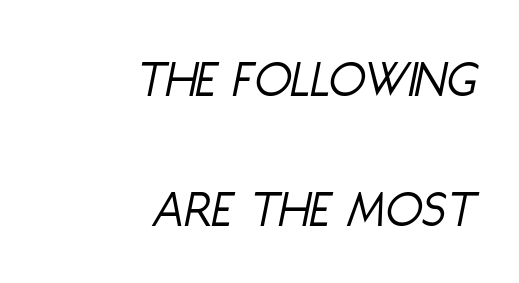
Q: Is the text bold? A: No.
Q: Is the text italic (slanted)? A: Yes, it leans right by about 11 degrees.
Q: Is the text underlined? A: No.
Q: How is the paragraph aligned? A: Right-aligned.
Q: Is the spacing between letters normal or unusually wide? A: Normal.
Q: Is the spacing between lines tight, normal or loose? A: Loose.
Q: Width (condensed, normal, or wide)? A: Condensed.
Q: Stroke contrast? A: Low.
Q: x-height? A: Large.
Q: Monospaced? A: No.
